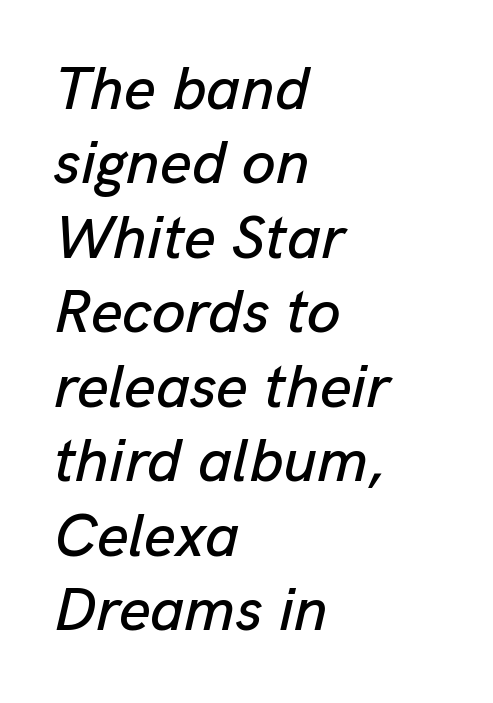
{"italic": "yes", "lean": "right", "slant_degrees": 13, "width": "normal", "stroke_contrast": "low", "x_height": "medium", "monospaced": "no", "underline": "no", "align": "left", "line_spacing_ratio": 1.22, "letter_spacing": "normal", "letter_spacing_em": 0.0, "glyph_px": 61}
